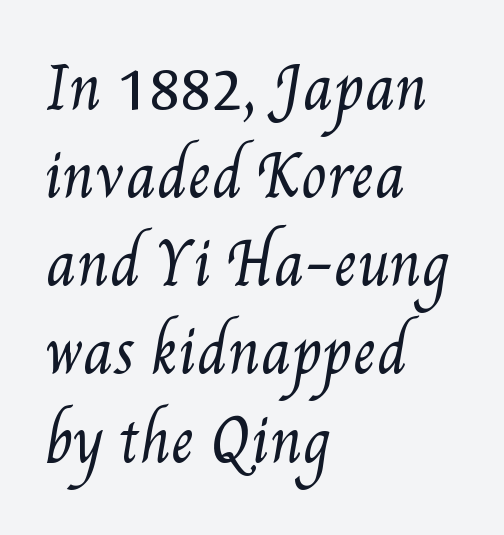
The image shows 58 px regular-weight, condensed type; set left-aligned, normal line spacing (1.52x), normal letter spacing, not underlined; medium stroke contrast and a small x-height.
